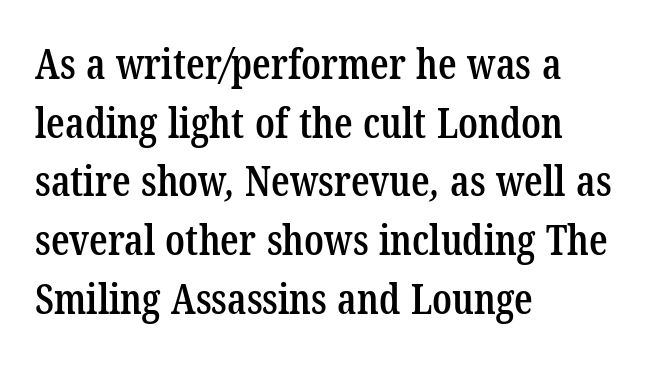
The area under the type is left untouched. Baseline-to-baseline distance is the conventional proportion of letter height. A student would call this left alignment; a typographer would say flush left, rag right. You could call the tracking neutral — neither tight nor loose. These words are printed semibold, heavier than regular yet not bold.
